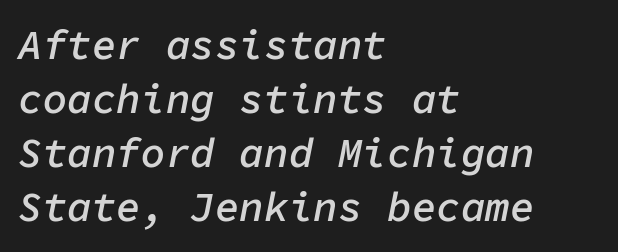
The image shows 41 px semibold type, italic (leaning right), monospaced; set left-aligned, normal line spacing (1.32x), normal letter spacing, not underlined; low stroke contrast and a medium x-height.
